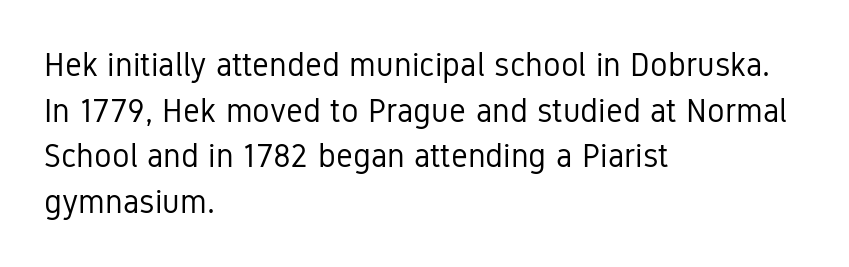
Q: Is the text bold? A: No.
Q: Is the text italic (slanted)? A: No, it is upright.
Q: Is the typeface a serif or a sans-serif typeface? A: Sans-serif.
Q: Is the text underlined? A: No.
Q: How is the paragraph aligned? A: Left-aligned.
Q: Is the spacing between letters normal or unusually wide? A: Normal.
Q: Is the spacing between lines tight, normal or loose? A: Normal.
Q: Width (condensed, normal, or wide)? A: Condensed.
Q: Stroke contrast? A: Low.
Q: x-height? A: Medium.
Q: Monospaced? A: No.
